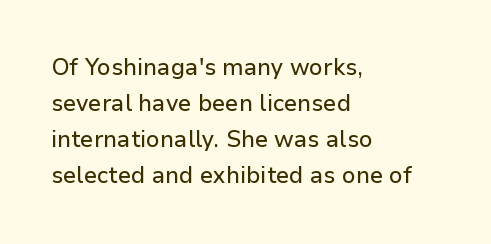
{"italic": "no", "underline": "no", "align": "left", "line_spacing": "normal", "line_spacing_ratio": 1.57, "letter_spacing": "normal", "letter_spacing_em": 0.0, "glyph_px": 23}
